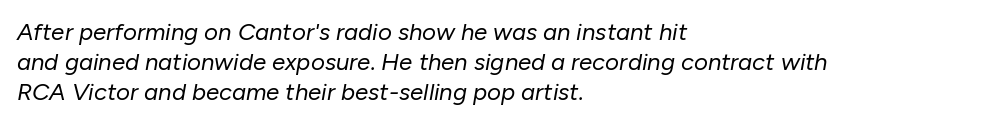
Q: Is the text bold? A: No.
Q: Is the text italic (slanted)? A: Yes, it leans right by about 10 degrees.
Q: Is the text underlined? A: No.
Q: How is the paragraph aligned? A: Left-aligned.
Q: Is the spacing between letters normal or unusually wide? A: Normal.
Q: Is the spacing between lines tight, normal or loose? A: Normal.
